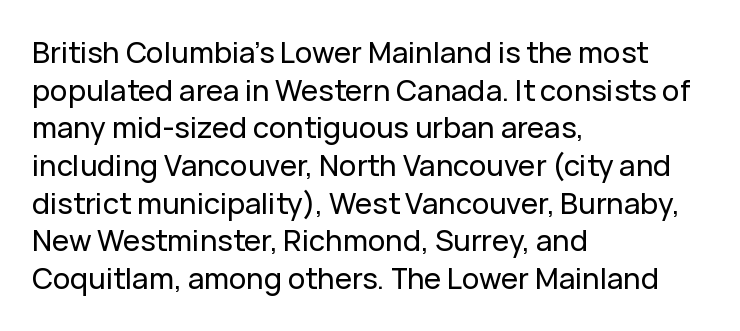
{"serif": "no", "italic": "no", "width": "normal", "stroke_contrast": "low", "x_height": "medium", "monospaced": "no", "underline": "no", "align": "left", "line_spacing": "normal", "line_spacing_ratio": 1.3, "letter_spacing": "normal", "letter_spacing_em": 0.0, "glyph_px": 29}
